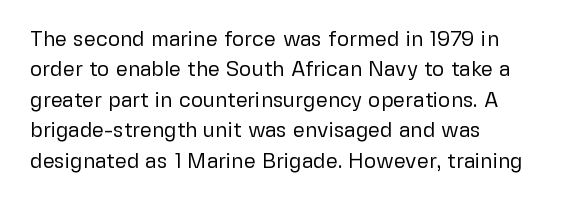
The image shows 21 px text type, upright; set left-aligned, normal line spacing (1.45x), normal letter spacing, not underlined.
